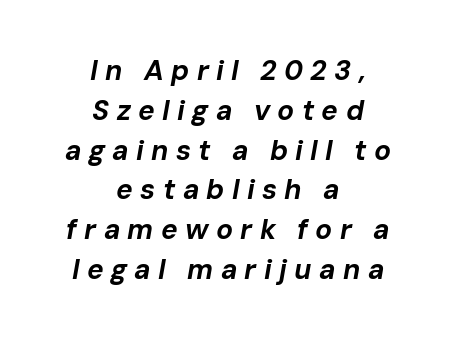
{"italic": "yes", "lean": "right", "slant_degrees": 10, "bold": "yes", "weight": "bold", "width": "normal", "stroke_contrast": "low", "x_height": "medium", "monospaced": "no", "underline": "no", "align": "center", "line_spacing": "normal", "line_spacing_ratio": 1.42, "letter_spacing": "wide", "letter_spacing_em": 0.26, "glyph_px": 28}
